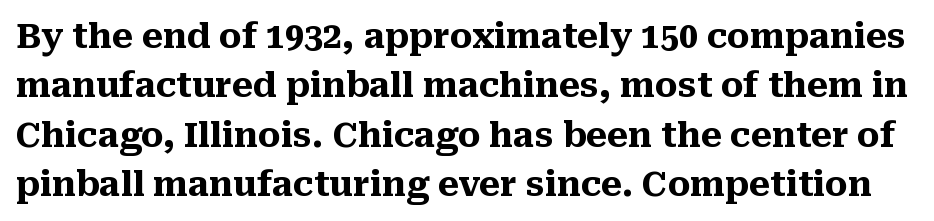
Q: Is the text bold? A: Yes.
Q: Is the text italic (slanted)? A: No, it is upright.
Q: Is the typeface a serif or a sans-serif typeface? A: Serif.
Q: Is the text underlined? A: No.
Q: Is the spacing between letters normal or unusually wide? A: Normal.
Q: Is the spacing between lines tight, normal or loose? A: Normal.
Q: Width (condensed, normal, or wide)? A: Normal.
Q: Stroke contrast? A: Medium.
Q: x-height? A: Medium.
Q: Monospaced? A: No.
